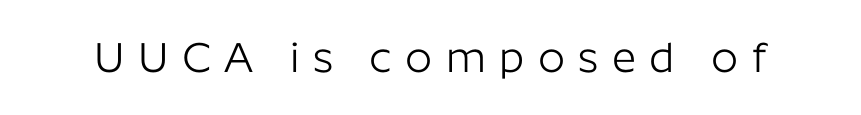
The tracking jumps out immediately: characters are airy and widely separated. Check where the strokes stop: nothing finishes them off — pure sans. The glyphs are unaccompanied by any horizontal stroke below them. The letters stand straight up with perfectly vertical stems. Character widths vary here, with narrow letters taking less room than wide ones.
